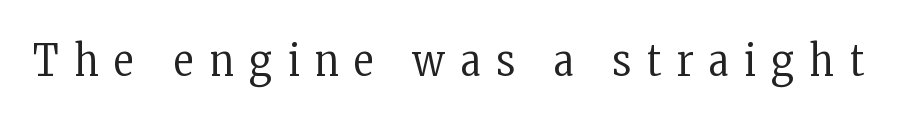
The image shows 43 px regular-weight, condensed serif type, upright; set unusually wide letter spacing (+0.37 em), not underlined; low stroke contrast and a medium x-height.
